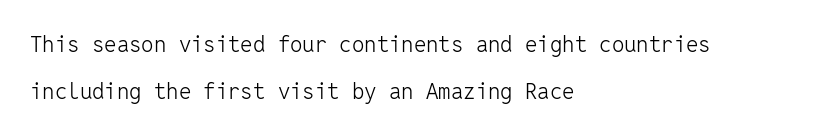
The image shows 22 px text type, upright; set left-aligned, loose line spacing (2.13x), normal letter spacing, not underlined.
